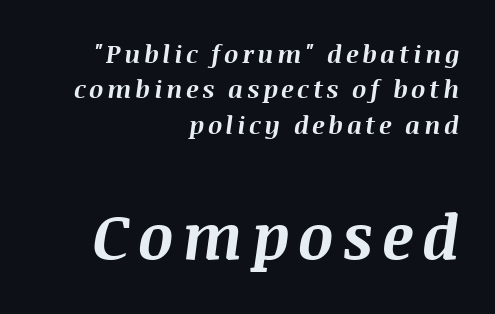
The image shows 62 px bold type, italic (leaning right); set right-aligned, normal line spacing (1.42x), not underlined; the second (bottom) block is 2.48x larger; medium stroke contrast and a large x-height.
